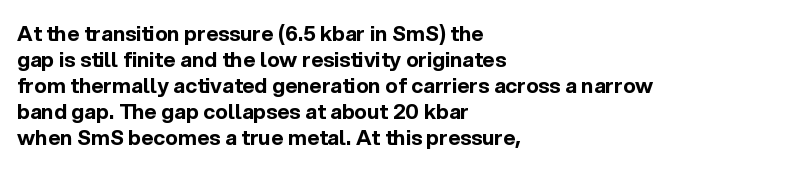
Q: Is the text bold? A: Yes.
Q: Is the text italic (slanted)? A: No, it is upright.
Q: Is the text underlined? A: No.
Q: How is the paragraph aligned? A: Left-aligned.
Q: Is the spacing between letters normal or unusually wide? A: Normal.
